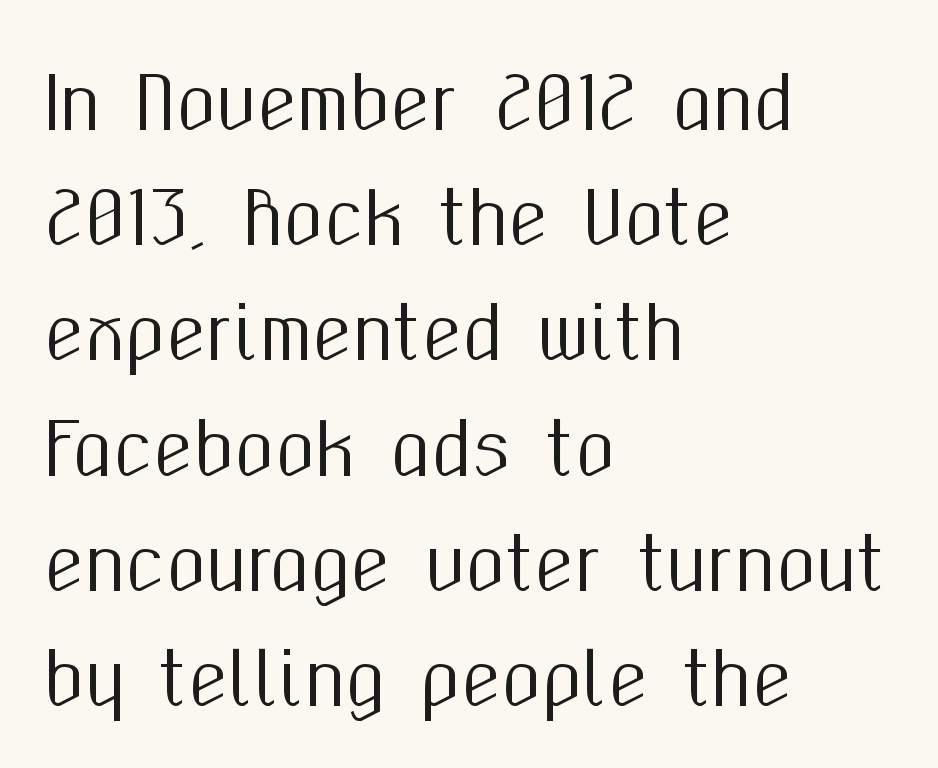
Look at the bottom of the vertical strokes: they stop flat, with no serifs. The tracking reads as untouched default to a designer's eye. The block of text has a typical density, with ordinary space between rows. Proportional: the letters do not fall into vertical columns.
